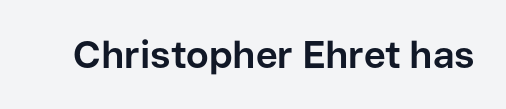
{"serif": "no", "italic": "no", "bold": "yes", "weight": "bold", "width": "normal", "stroke_contrast": "low", "x_height": "medium", "monospaced": "no", "underline": "no", "letter_spacing": "normal", "letter_spacing_em": 0.0, "glyph_px": 38}
